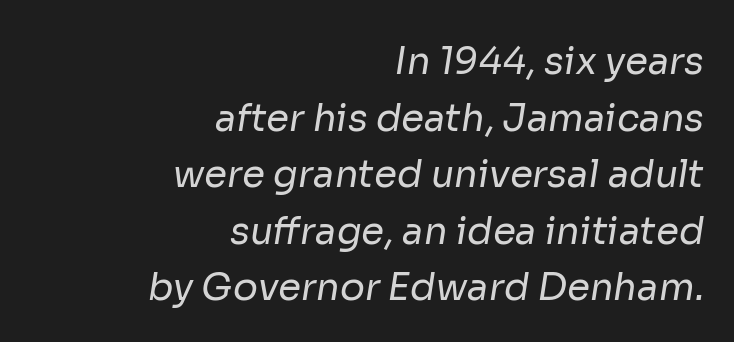
The image shows 37 px regular-weight sans-serif type; set right-aligned, normal line spacing (1.53x), normal letter spacing, not underlined; low stroke contrast and a medium x-height.
